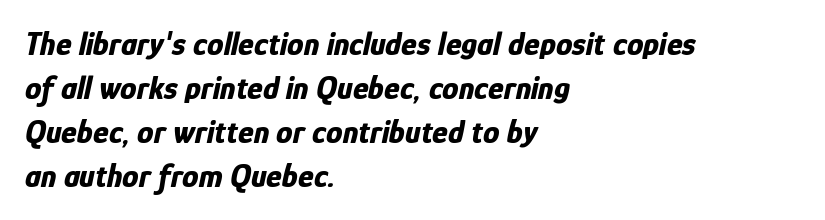
The image shows 33 px bold, condensed type, italic (leaning right); set left-aligned, normal line spacing (1.33x), normal letter spacing, not underlined; low stroke contrast and a medium x-height.
